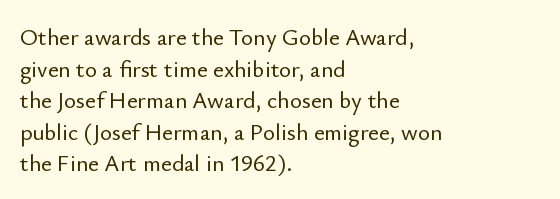
Q: Is the text italic (slanted)? A: No, it is upright.
Q: Is the text underlined? A: No.
Q: How is the paragraph aligned? A: Left-aligned.
Q: Is the spacing between letters normal or unusually wide? A: Normal.
Q: Is the spacing between lines tight, normal or loose? A: Normal.
